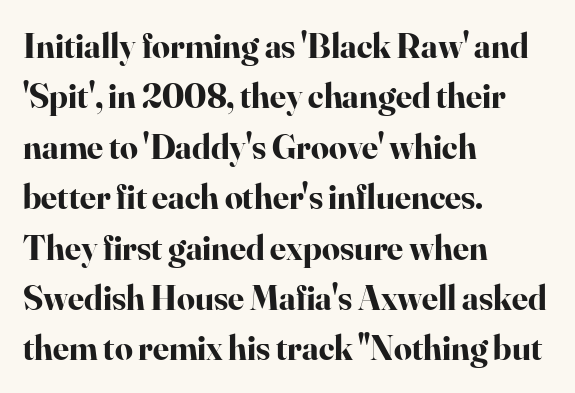
{"serif": "yes", "italic": "no", "bold": "yes", "weight": "bold", "width": "normal", "stroke_contrast": "high", "x_height": "small", "monospaced": "no", "underline": "no", "align": "left", "line_spacing": "normal", "line_spacing_ratio": 1.44, "letter_spacing": "normal", "letter_spacing_em": 0.0, "glyph_px": 35}
